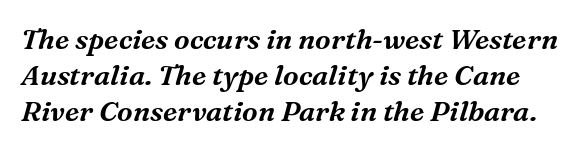
Q: Is the text italic (slanted)? A: Yes, it leans right by about 16 degrees.
Q: Is the typeface a serif or a sans-serif typeface? A: Serif.
Q: Is the text underlined? A: No.
Q: Is the spacing between letters normal or unusually wide? A: Normal.
Q: Is the spacing between lines tight, normal or loose? A: Normal.
Q: Width (condensed, normal, or wide)? A: Normal.
Q: Stroke contrast? A: Medium.
Q: x-height? A: Medium.
Q: Monospaced? A: No.
